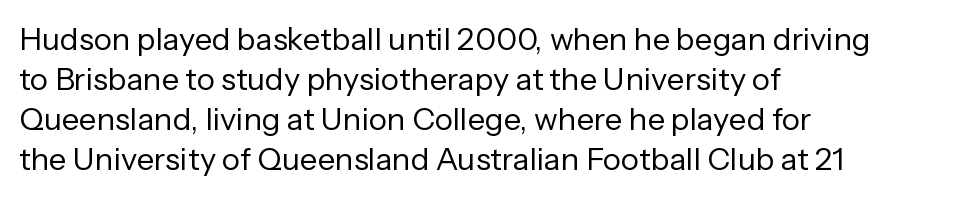
The image shows 31 px regular-weight sans-serif type, upright; set left-aligned, normal line spacing (1.29x), normal letter spacing, not underlined; low stroke contrast and a medium x-height.
